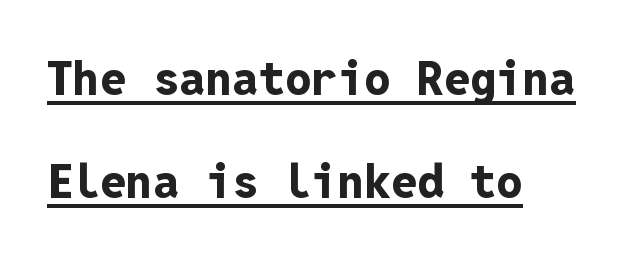
Q: Is the text bold? A: Yes.
Q: Is the text italic (slanted)? A: No, it is upright.
Q: Is the typeface a serif or a sans-serif typeface? A: Sans-serif.
Q: Is the text underlined? A: Yes.
Q: How is the paragraph aligned? A: Left-aligned.
Q: Is the spacing between letters normal or unusually wide? A: Normal.
Q: Is the spacing between lines tight, normal or loose? A: Loose.
Q: Width (condensed, normal, or wide)? A: Normal.
Q: Stroke contrast? A: Low.
Q: x-height? A: Medium.
Q: Monospaced? A: Yes.
